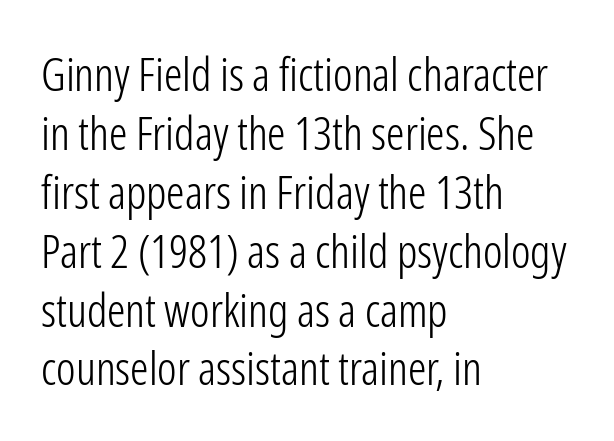
Q: Is the text bold? A: No.
Q: Is the text italic (slanted)? A: No, it is upright.
Q: Is the typeface a serif or a sans-serif typeface? A: Sans-serif.
Q: Is the text underlined? A: No.
Q: How is the paragraph aligned? A: Left-aligned.
Q: Is the spacing between letters normal or unusually wide? A: Normal.
Q: Is the spacing between lines tight, normal or loose? A: Normal.
Q: Width (condensed, normal, or wide)? A: Condensed.
Q: Stroke contrast? A: Low.
Q: x-height? A: Medium.
Q: Monospaced? A: No.
